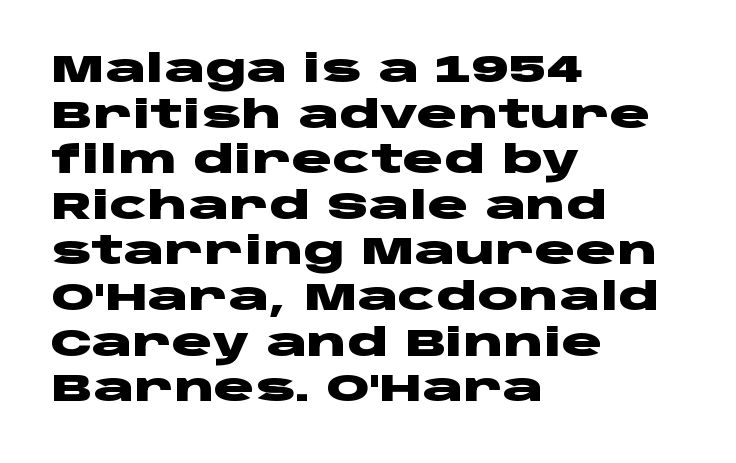
Q: Is the text bold? A: Yes.
Q: Is the text italic (slanted)? A: No, it is upright.
Q: Is the typeface a serif or a sans-serif typeface? A: Sans-serif.
Q: Is the text underlined? A: No.
Q: How is the paragraph aligned? A: Left-aligned.
Q: Is the spacing between letters normal or unusually wide? A: Normal.
Q: Width (condensed, normal, or wide)? A: Wide.
Q: Stroke contrast? A: Low.
Q: x-height? A: Large.
Q: Monospaced? A: No.
